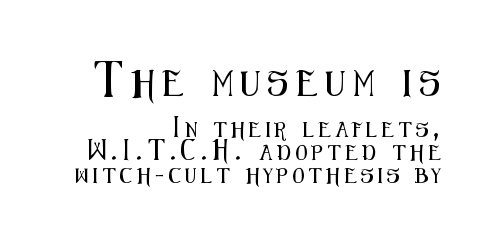
The image shows 26 px text type, upright; set right-aligned, normal line spacing (1.54x), unusually wide letter spacing (+0.31 em), not underlined; the first (top) block is 1.73x larger.
